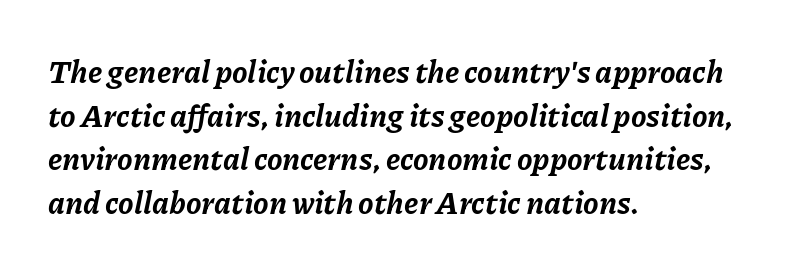
Q: Is the text bold? A: Yes.
Q: Is the text italic (slanted)? A: Yes, it leans right by about 11 degrees.
Q: Is the text underlined? A: No.
Q: How is the paragraph aligned? A: Left-aligned.
Q: Is the spacing between letters normal or unusually wide? A: Normal.
Q: Is the spacing between lines tight, normal or loose? A: Normal.
Q: Width (condensed, normal, or wide)? A: Normal.
Q: Stroke contrast? A: Low.
Q: x-height? A: Medium.
Q: Monospaced? A: No.
